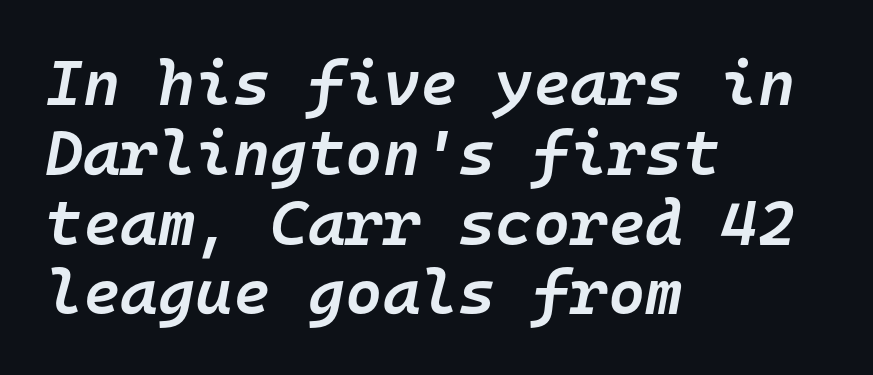
{"italic": "yes", "lean": "right", "slant_degrees": 10, "bold": "semi", "weight": "semibold", "width": "normal", "stroke_contrast": "low", "x_height": "medium", "monospaced": "yes", "underline": "no", "align": "left", "line_spacing": "tight", "line_spacing_ratio": 1.09, "letter_spacing": "normal", "letter_spacing_em": 0.0, "glyph_px": 64}
